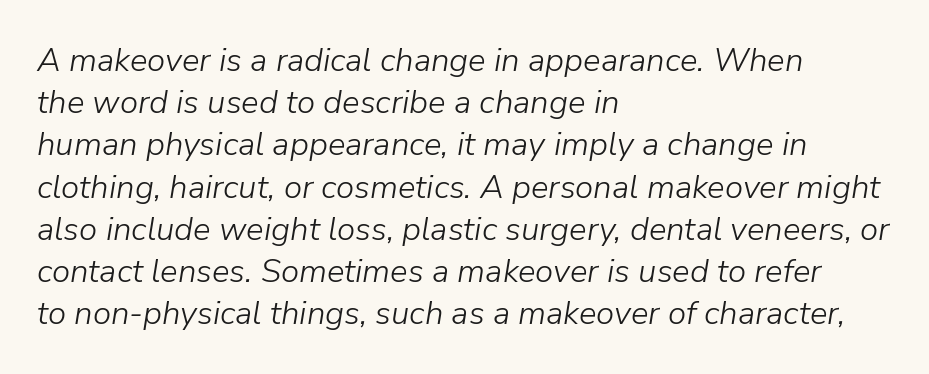
Q: Is the text bold? A: No.
Q: Is the text italic (slanted)? A: Yes, it leans right by about 9 degrees.
Q: Is the text underlined? A: No.
Q: How is the paragraph aligned? A: Left-aligned.
Q: Is the spacing between letters normal or unusually wide? A: Normal.
Q: Is the spacing between lines tight, normal or loose? A: Normal.
Q: Width (condensed, normal, or wide)? A: Normal.
Q: Stroke contrast? A: Low.
Q: x-height? A: Medium.
Q: Monospaced? A: No.
